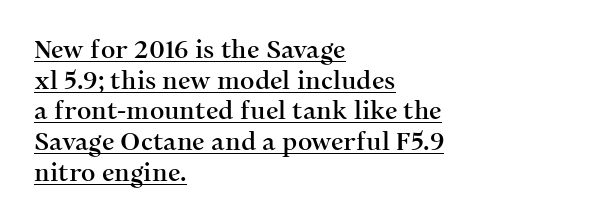
Q: Is the text italic (slanted)? A: No, it is upright.
Q: Is the text underlined? A: Yes.
Q: How is the paragraph aligned? A: Left-aligned.
Q: Is the spacing between letters normal or unusually wide? A: Normal.
